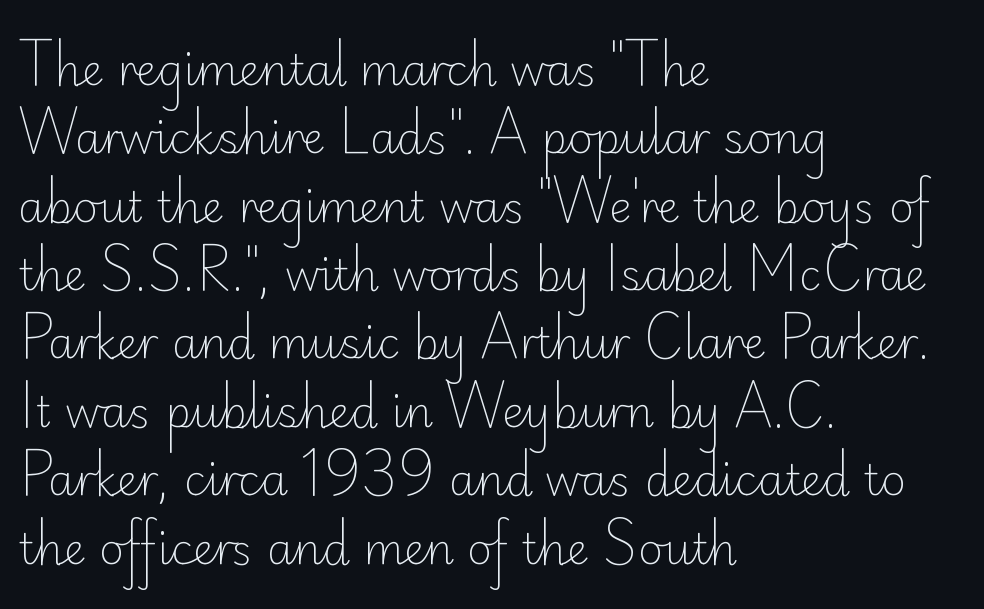
{"serif": "no", "italic": "no", "bold": "no", "weight": "light", "width": "normal", "stroke_contrast": "low", "x_height": "small", "monospaced": "no", "underline": "no", "align": "left", "line_spacing": "normal", "line_spacing_ratio": 1.59, "letter_spacing": "normal", "letter_spacing_em": 0.0, "glyph_px": 43}
